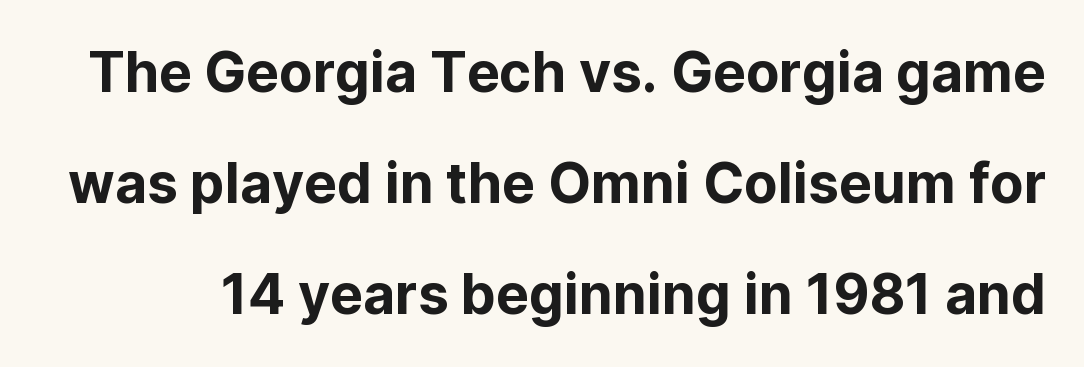
{"serif": "no", "italic": "no", "width": "normal", "stroke_contrast": "low", "x_height": "medium", "monospaced": "no", "underline": "no", "line_spacing": "loose", "line_spacing_ratio": 2.02, "letter_spacing": "normal", "letter_spacing_em": 0.0, "glyph_px": 55}
